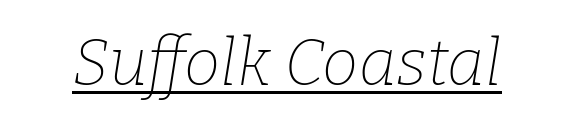
{"serif": "yes", "italic": "yes", "lean": "right", "slant_degrees": 9, "bold": "no", "weight": "thin", "width": "normal", "stroke_contrast": "low", "x_height": "medium", "monospaced": "no", "underline": "yes", "letter_spacing": "normal", "letter_spacing_em": 0.0, "glyph_px": 65}
